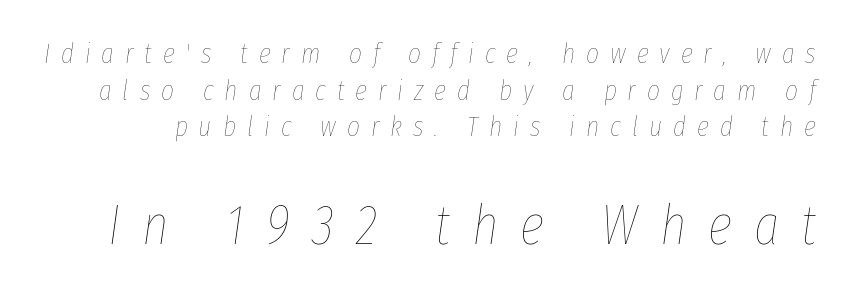
Compared with a typical body face, this is equally light or lighter still. How are the letters spaced? Widely, with obvious added tracking. Is this a fixed-width face? No — the glyphs have proportional, varying widths. Reading down the column, the eye jumps a familiar distance to each next line. Between these two stacked blocks, the lower one wins on size. These lines were composed using italics.
